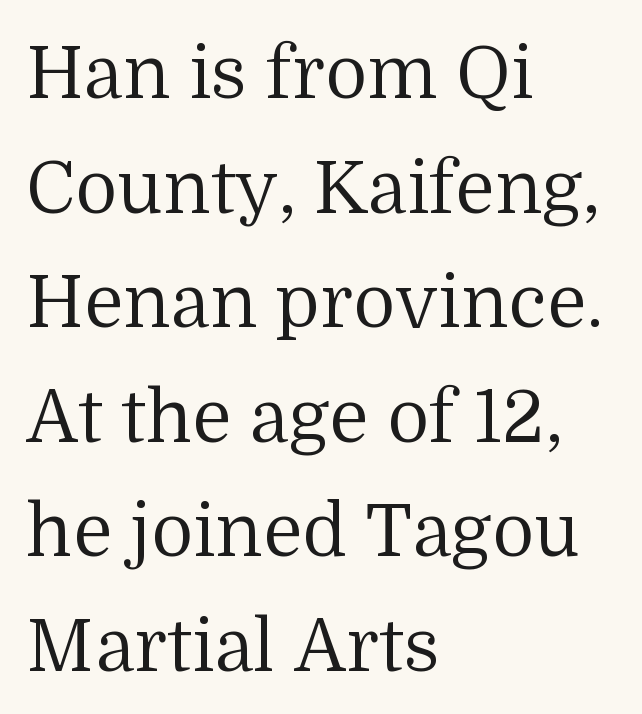
Q: Is the text bold? A: No.
Q: Is the text italic (slanted)? A: No, it is upright.
Q: Is the typeface a serif or a sans-serif typeface? A: Serif.
Q: Is the text underlined? A: No.
Q: How is the paragraph aligned? A: Left-aligned.
Q: Is the spacing between letters normal or unusually wide? A: Normal.
Q: Is the spacing between lines tight, normal or loose? A: Normal.
Q: Width (condensed, normal, or wide)? A: Normal.
Q: Stroke contrast? A: Medium.
Q: x-height? A: Medium.
Q: Monospaced? A: No.
